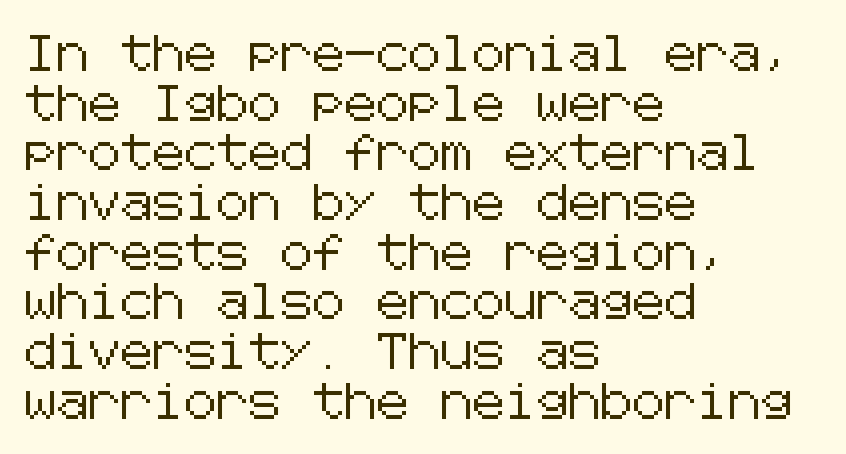
{"serif": "no", "italic": "no", "width": "normal", "stroke_contrast": "low", "x_height": "medium", "underline": "no", "align": "left", "line_spacing": "normal", "line_spacing_ratio": 1.38, "letter_spacing": "normal", "letter_spacing_em": 0.0, "glyph_px": 36}
